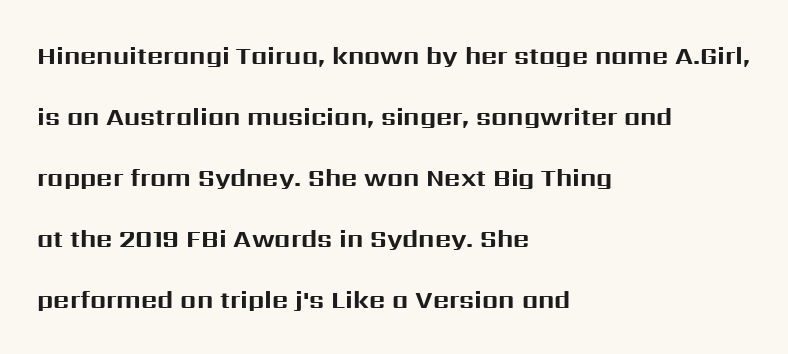
This block would shrink considerably if given ordinary leading; it's expanded now. Style check: upright. The paragraph shown leans on its left margin. The space beneath each line is pristine and unruled.
